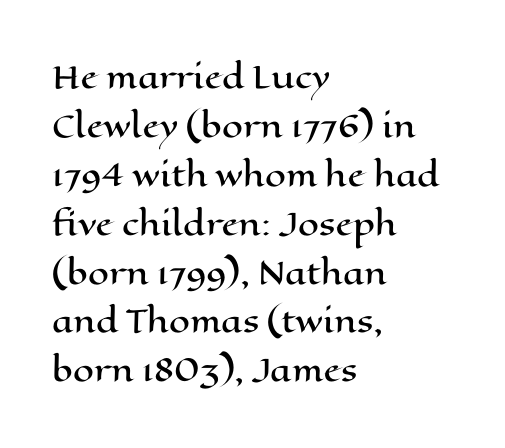
The image shows 30 px wide type, upright; set left-aligned, normal line spacing (1.63x), normal letter spacing, not underlined; high stroke contrast and a medium x-height.
